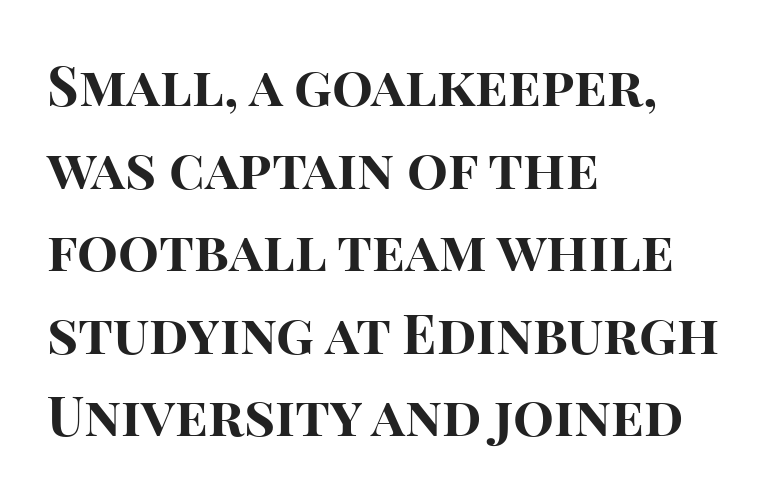
Q: Is the text bold? A: Yes.
Q: Is the text italic (slanted)? A: No, it is upright.
Q: Is the typeface a serif or a sans-serif typeface? A: Sans-serif.
Q: Is the text underlined? A: No.
Q: How is the paragraph aligned? A: Left-aligned.
Q: Is the spacing between letters normal or unusually wide? A: Normal.
Q: Is the spacing between lines tight, normal or loose? A: Normal.
Q: Width (condensed, normal, or wide)? A: Normal.
Q: Stroke contrast? A: High.
Q: x-height? A: Large.
Q: Monospaced? A: No.
